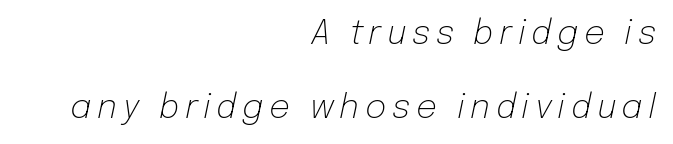
The image shows 33 px light type, italic (leaning right); set right-aligned, loose line spacing (2.25x), not underlined; low stroke contrast and a medium x-height.
